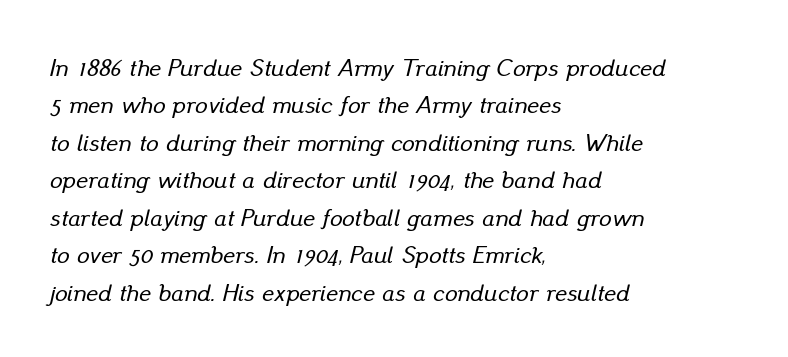
Does the lettering tilt? It does — this is italic. Notice how the passage keeps a crisp vertical edge on the left only. These lines sit exactly where default settings would place them. Caption: standard tracking, unaltered. Descenders are the only things crossing below the line.
